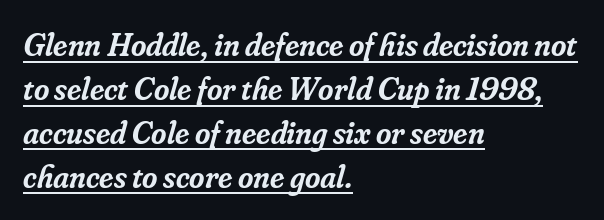
Short and long lines alike share a common starting point at left. Is the type bold? Partly — it's a semibold, heavier than regular but not fully bold. The block of text has a typical density, with ordinary space between rows. The face used here is proportionally spaced, like ordinary book or web type. Characters follow at the spacing the type designer built in. Check where the strokes stop: tiny serifs finish them off.
